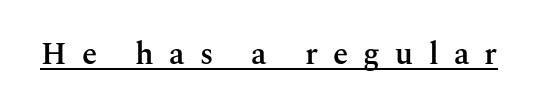
{"serif": "yes", "italic": "no", "bold": "semi", "weight": "semibold", "width": "normal", "stroke_contrast": "medium", "x_height": "medium", "monospaced": "no", "underline": "yes", "letter_spacing": "wide", "letter_spacing_em": 0.49, "glyph_px": 31}
